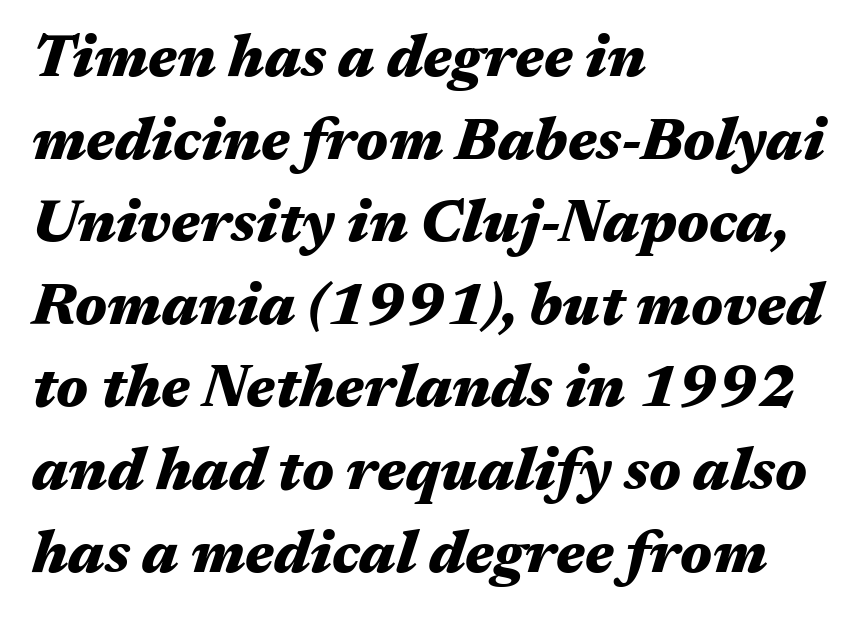
On the weight axis this lands at bold, roughly 700. The passage shown is not underscored anywhere. Horizontal alignment here is leftward, the default for most running prose. The space between consecutive lines is moderate.
